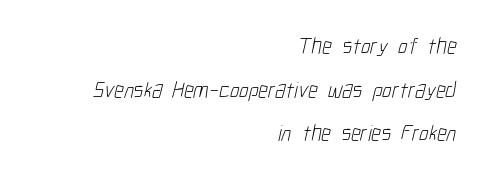
A clean baseline with only descenders dipping below it. No chunkiness to these letters — they're not bold. The vertical gap from one line to the next is large. Notice how the passage keeps a crisp vertical edge on the right only. Students, note that the glyphs here touch the page at normal intervals.
